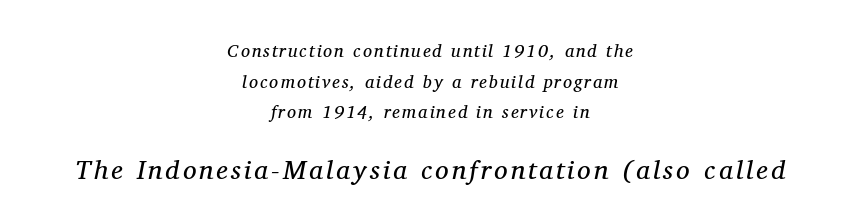
Q: Is the text bold? A: No.
Q: Is the text italic (slanted)? A: Yes, it leans right by about 11 degrees.
Q: Is the text underlined? A: No.
Q: How is the paragraph aligned? A: Centered.
Q: Is the spacing between lines tight, normal or loose? A: Normal.
Q: Which block of text is set in a larger size, the first (top) or the second (bottom)? A: The second (bottom) one.
